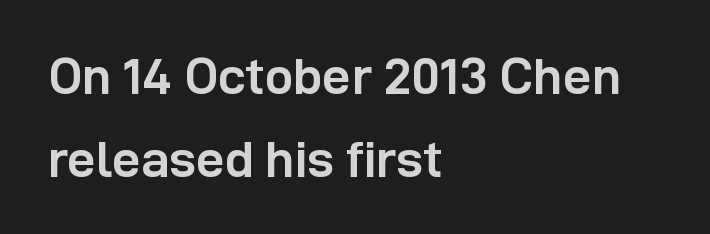
{"serif": "no", "italic": "no", "bold": "yes", "weight": "semibold", "width": "normal", "stroke_contrast": "low", "x_height": "medium", "monospaced": "no", "underline": "no", "align": "left", "line_spacing": "normal", "line_spacing_ratio": 1.62, "letter_spacing": "normal", "letter_spacing_em": 0.0, "glyph_px": 51}
